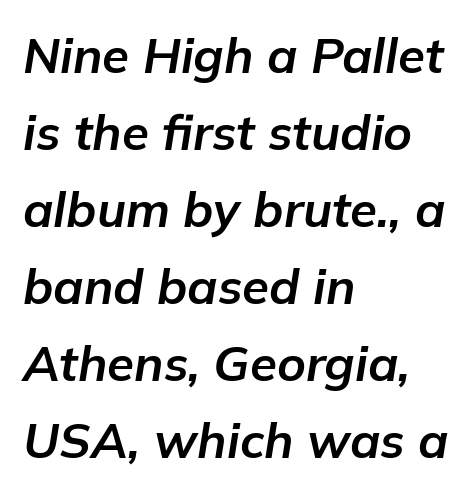
Q: Is the text bold? A: Yes.
Q: Is the text italic (slanted)? A: Yes, it leans right by about 9 degrees.
Q: Is the text underlined? A: No.
Q: How is the paragraph aligned? A: Left-aligned.
Q: Is the spacing between letters normal or unusually wide? A: Normal.
Q: Is the spacing between lines tight, normal or loose? A: Normal.
Q: Width (condensed, normal, or wide)? A: Normal.
Q: Stroke contrast? A: Low.
Q: x-height? A: Medium.
Q: Monospaced? A: No.
